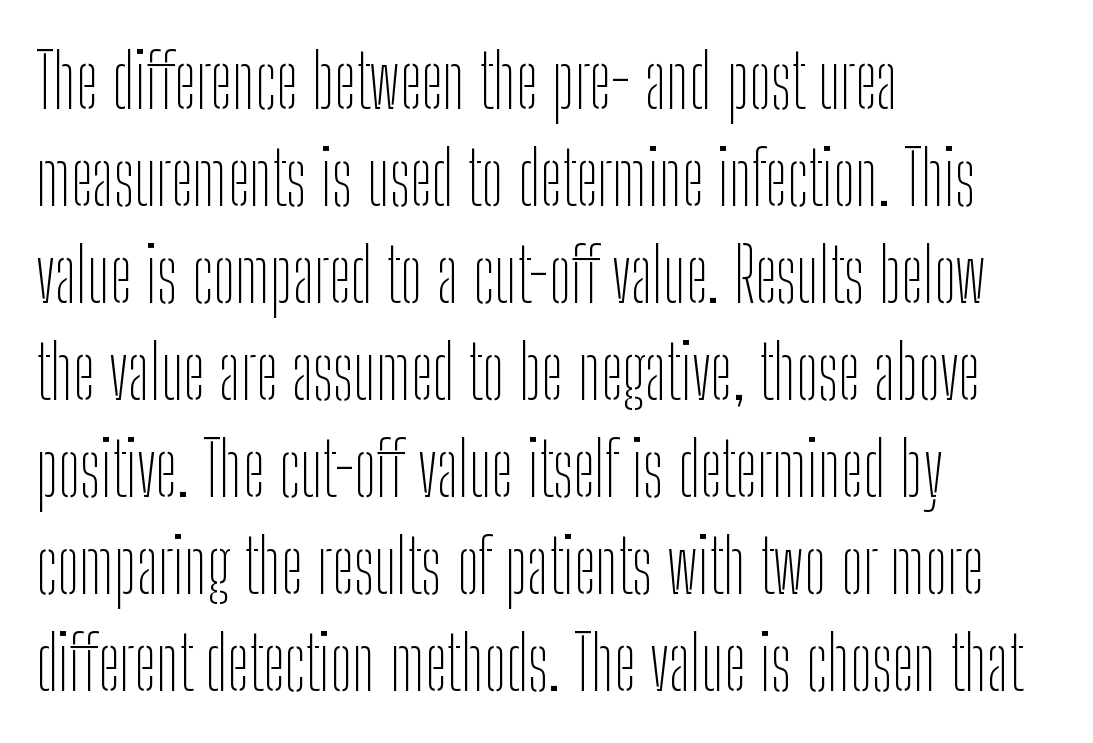
{"serif": "no", "italic": "no", "bold": "no", "weight": "thin", "width": "condensed", "stroke_contrast": "low", "x_height": "medium", "monospaced": "no", "underline": "no", "align": "left", "line_spacing": "normal", "line_spacing_ratio": 1.31, "letter_spacing": "normal", "letter_spacing_em": 0.0, "glyph_px": 74}
